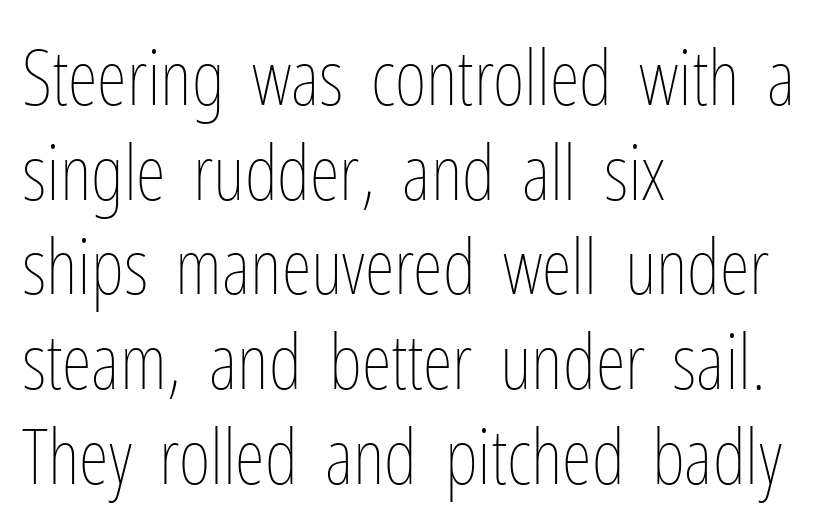
{"italic": "no", "bold": "no", "weight": "thin", "width": "condensed", "stroke_contrast": "low", "x_height": "medium", "monospaced": "no", "underline": "no", "align": "left", "line_spacing_ratio": 1.23, "letter_spacing": "normal", "letter_spacing_em": 0.0, "glyph_px": 77}
